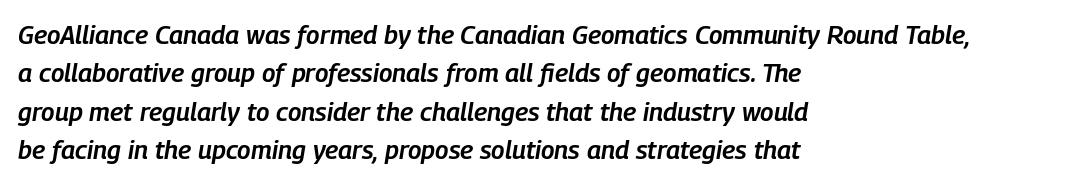
The rendering anchors every line to the left-hand side. In terms of leading, this rendering sits right in the middle. Weight check: semibold — heavier than regular, not quite bold. The zone under the glyphs is completely vacant. The axis of the letterforms is tilted away from vertical.
